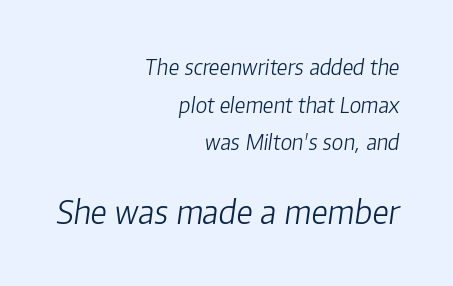
The lines in this sample share a right terminus and differ only in where they begin. It's the slanting kind of type. This sample has the flowing, uneven cadence of proportional lettering. Is the letter spacing exaggerated? No — it looks like the ordinary default.
